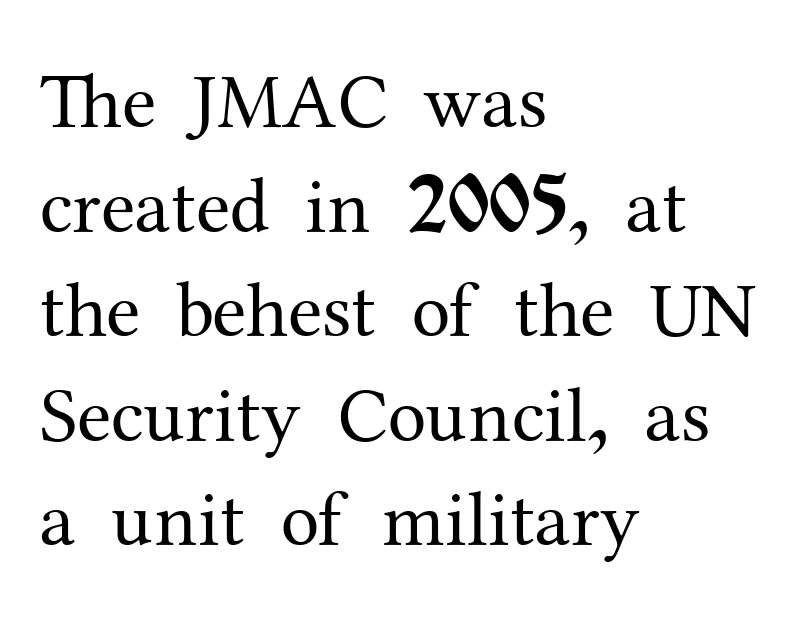
Q: Is the text bold? A: No.
Q: Is the text italic (slanted)? A: No, it is upright.
Q: Is the typeface a serif or a sans-serif typeface? A: Serif.
Q: Is the text underlined? A: No.
Q: How is the paragraph aligned? A: Left-aligned.
Q: Is the spacing between letters normal or unusually wide? A: Normal.
Q: Is the spacing between lines tight, normal or loose? A: Normal.
Q: Width (condensed, normal, or wide)? A: Normal.
Q: Stroke contrast? A: Medium.
Q: x-height? A: Medium.
Q: Monospaced? A: No.
